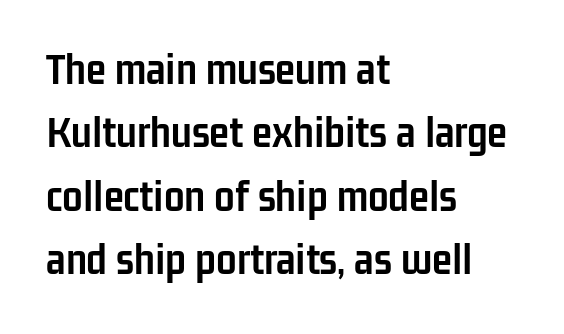
Look at the stroke-to-counter ratio: heavy, a bold. This rendering employs a face without finishing strokes, i.e., a sans-serif. Inter-character spacing is left at the font's built-in metrics. Horizontal alignment here is leftward, the default for most running prose.
